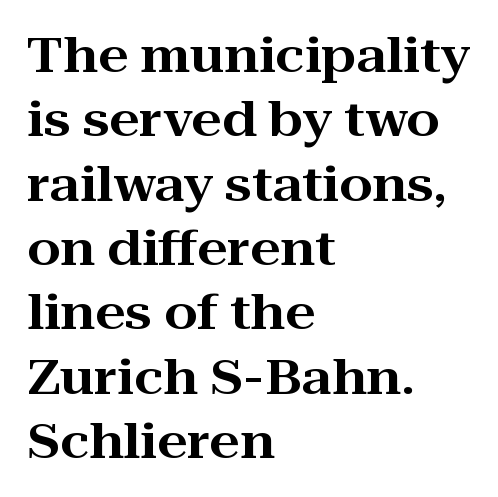
The zone under the glyphs is completely vacant. This sample uses plain, unmodified letter spacing. Short and long lines alike share a common starting point at left. If you drew a line through each stem, it would be perfectly vertical.
